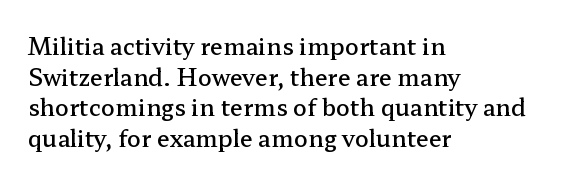
The image shows 23 px text type, upright; set left-aligned, normal line spacing (1.33x), normal letter spacing, not underlined.
